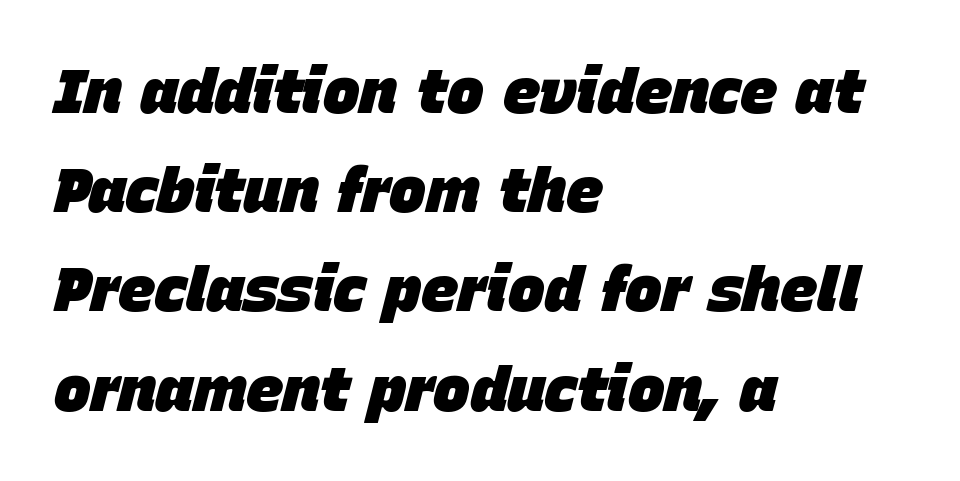
{"italic": "yes", "lean": "right", "slant_degrees": 15, "bold": "yes", "weight": "heavy", "width": "normal", "stroke_contrast": "low", "x_height": "large", "monospaced": "no", "underline": "no", "align": "left", "line_spacing": "normal", "line_spacing_ratio": 1.6, "letter_spacing": "normal", "letter_spacing_em": 0.0, "glyph_px": 62}
